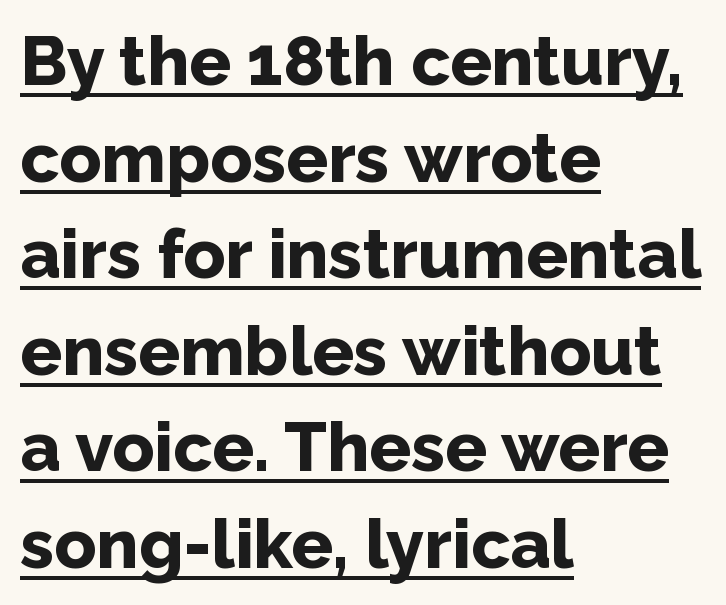
This sample keeps an unexceptional amount of space between lines. This sample is left-justified, so line endings fall wherever the words run out. Each letter keeps its own natural width here, so spacing adapts to shape. What stands out about the letter spacing? Nothing — it is the standard amount. Serifs: no, the terminals of the letterforms are clean. This is roman type, the default non-slanted kind.
